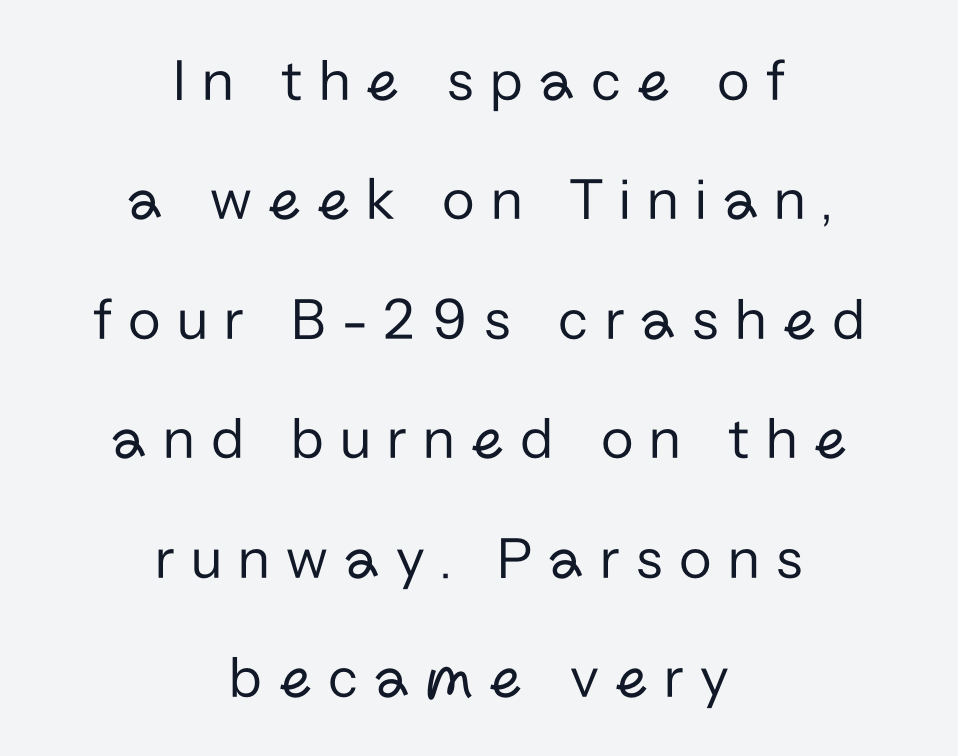
{"serif": "no", "italic": "no", "bold": "no", "weight": "regular", "width": "normal", "stroke_contrast": "low", "x_height": "medium", "monospaced": "no", "underline": "no", "align": "center", "line_spacing": "loose", "line_spacing_ratio": 1.99, "letter_spacing": "wide", "letter_spacing_em": 0.27, "glyph_px": 60}
